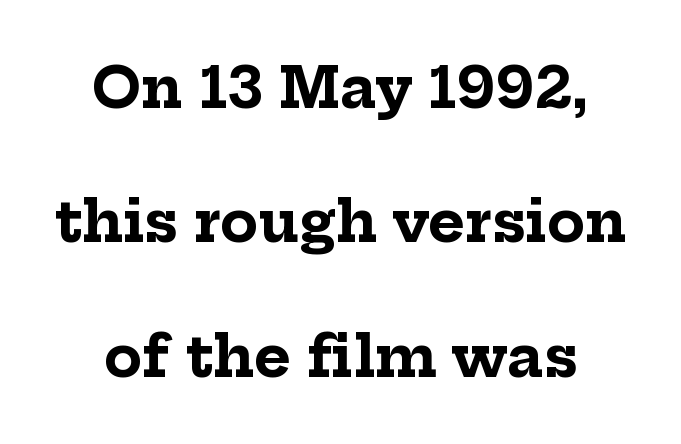
The space between consecutive lines is lavish. What kind of face is this? One with serifs. The rendering uses natural spacing where letterforms have individual widths. This is roman type, the default non-slanted kind.
